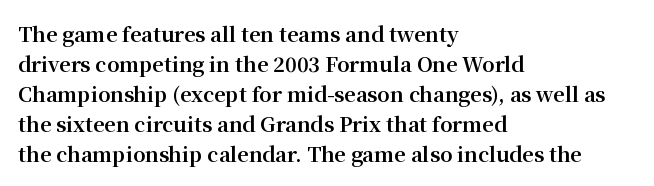
Q: Is the text bold? A: Yes.
Q: Is the text italic (slanted)? A: No, it is upright.
Q: Is the text underlined? A: No.
Q: How is the paragraph aligned? A: Left-aligned.
Q: Is the spacing between letters normal or unusually wide? A: Normal.
Q: Is the spacing between lines tight, normal or loose? A: Normal.
